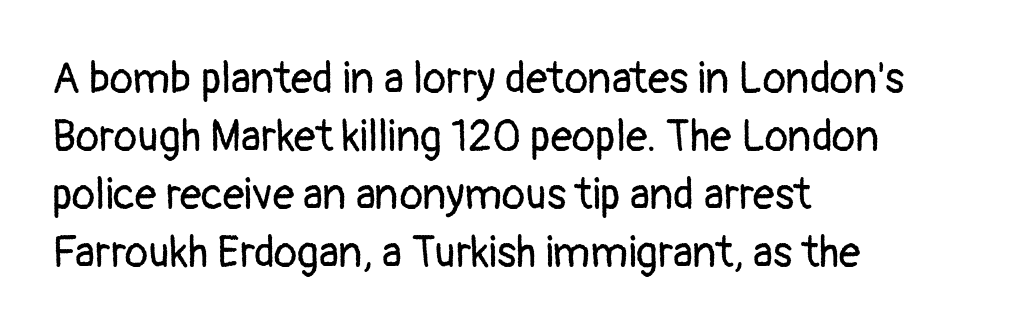
Q: Is the text bold? A: No.
Q: Is the text italic (slanted)? A: No, it is upright.
Q: Is the typeface a serif or a sans-serif typeface? A: Sans-serif.
Q: Is the text underlined? A: No.
Q: How is the paragraph aligned? A: Left-aligned.
Q: Is the spacing between letters normal or unusually wide? A: Normal.
Q: Is the spacing between lines tight, normal or loose? A: Normal.
Q: Width (condensed, normal, or wide)? A: Normal.
Q: Stroke contrast? A: Low.
Q: x-height? A: Medium.
Q: Monospaced? A: No.
